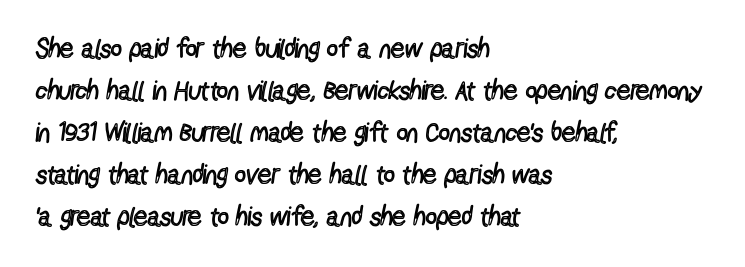
Q: Is the text bold? A: No.
Q: Is the text underlined? A: No.
Q: How is the paragraph aligned? A: Left-aligned.
Q: Is the spacing between letters normal or unusually wide? A: Normal.
Q: Is the spacing between lines tight, normal or loose? A: Normal.
